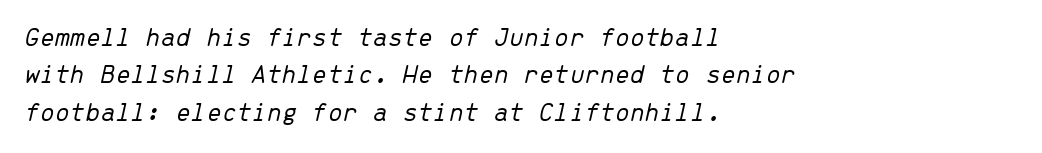
{"italic": "yes", "lean": "right", "slant_degrees": 13, "bold": "no", "underline": "no", "align": "left", "line_spacing": "normal", "line_spacing_ratio": 1.38, "letter_spacing": "normal", "letter_spacing_em": 0.0, "glyph_px": 27}
